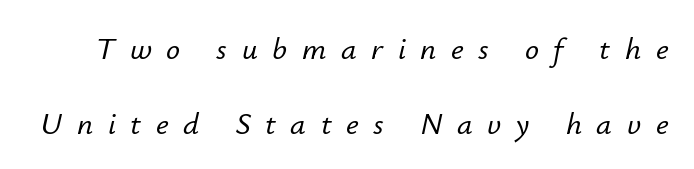
How are the letters spaced? Widely, with obvious added tracking. Regarding leading, the lines here are spaced well apart. The letters advance in unequal steps, a hallmark of proportional type. The words here are not underlined.
